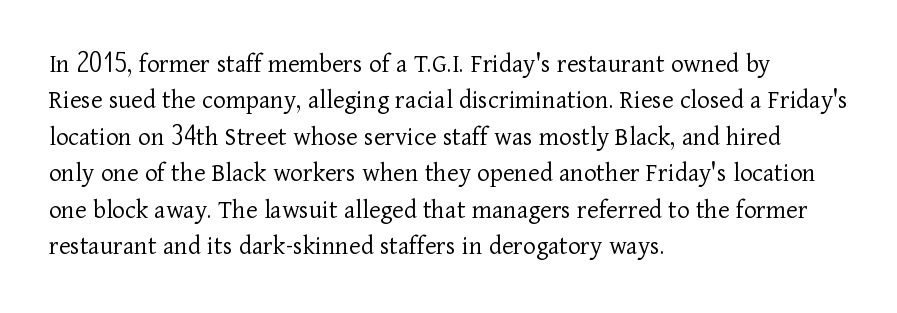
Q: Is the text bold? A: No.
Q: Is the text italic (slanted)? A: No, it is upright.
Q: Is the text underlined? A: No.
Q: How is the paragraph aligned? A: Left-aligned.
Q: Is the spacing between letters normal or unusually wide? A: Normal.
Q: Is the spacing between lines tight, normal or loose? A: Normal.
